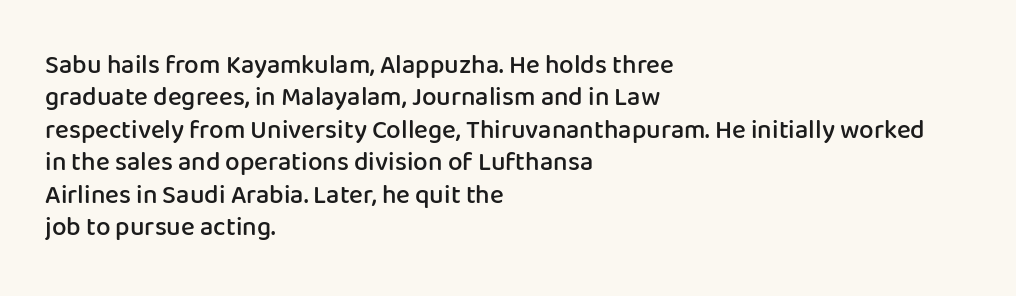
The image shows 26 px text type, upright; set left-aligned, normal line spacing (1.25x), normal letter spacing, not underlined.
